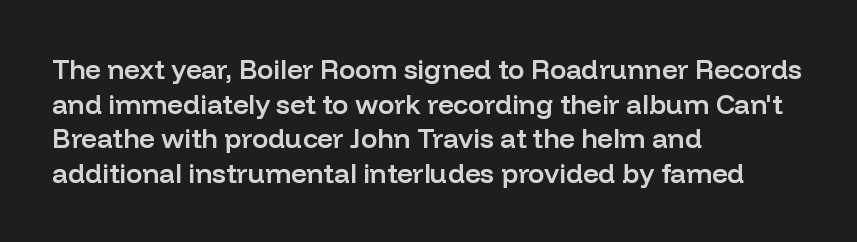
The image shows 27 px text type, upright; set left-aligned, normal line spacing (1.28x), normal letter spacing, not underlined.
